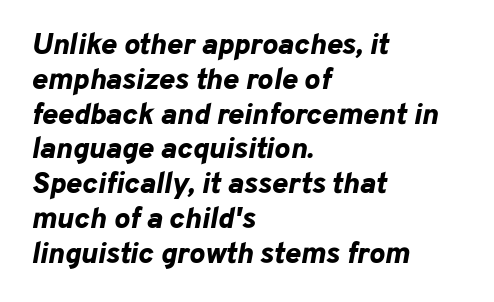
{"italic": "yes", "lean": "right", "slant_degrees": 10, "bold": "yes", "weight": "bold", "width": "normal", "stroke_contrast": "low", "x_height": "medium", "monospaced": "no", "underline": "no", "align": "left", "line_spacing_ratio": 1.16, "letter_spacing": "normal", "letter_spacing_em": 0.0, "glyph_px": 30}
